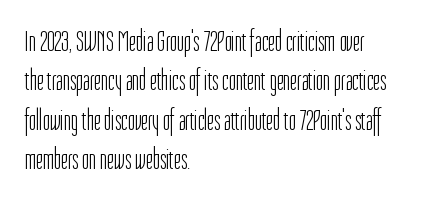
Q: Is the text bold? A: No.
Q: Is the text italic (slanted)? A: No, it is upright.
Q: Is the typeface a serif or a sans-serif typeface? A: Sans-serif.
Q: Is the text underlined? A: No.
Q: How is the paragraph aligned? A: Left-aligned.
Q: Is the spacing between letters normal or unusually wide? A: Normal.
Q: Is the spacing between lines tight, normal or loose? A: Normal.
Q: Width (condensed, normal, or wide)? A: Condensed.
Q: Stroke contrast? A: Low.
Q: x-height? A: Medium.
Q: Monospaced? A: No.
